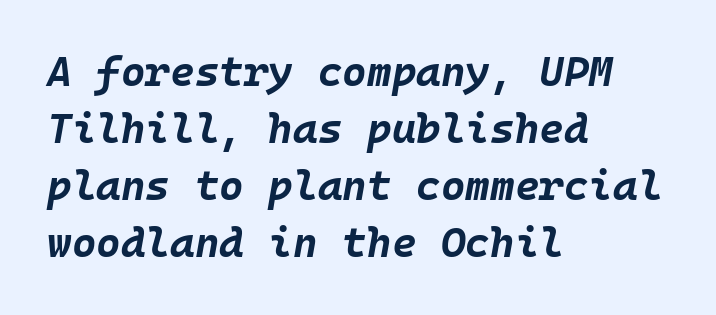
The image shows 42 px bold type, italic (leaning right), monospaced; set left-aligned, normal line spacing (1.36x), normal letter spacing, not underlined; low stroke contrast and a large x-height.
